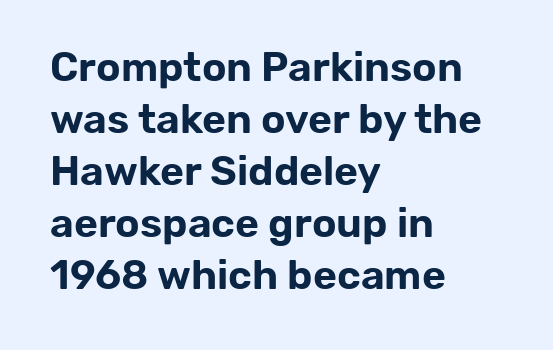
The image shows 41 px sans-serif type, upright; set left-aligned, normal line spacing (1.27x), normal letter spacing, not underlined; low stroke contrast and a medium x-height.
